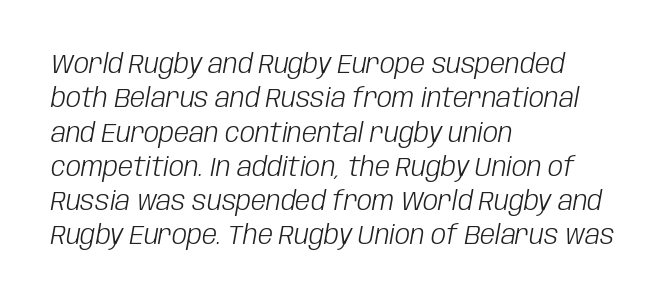
The strip under each line holds only bare page. The lines are quadded left. Italic? Definitely — the glyphs are oblique. The rendering keeps characters at their native spacing.
